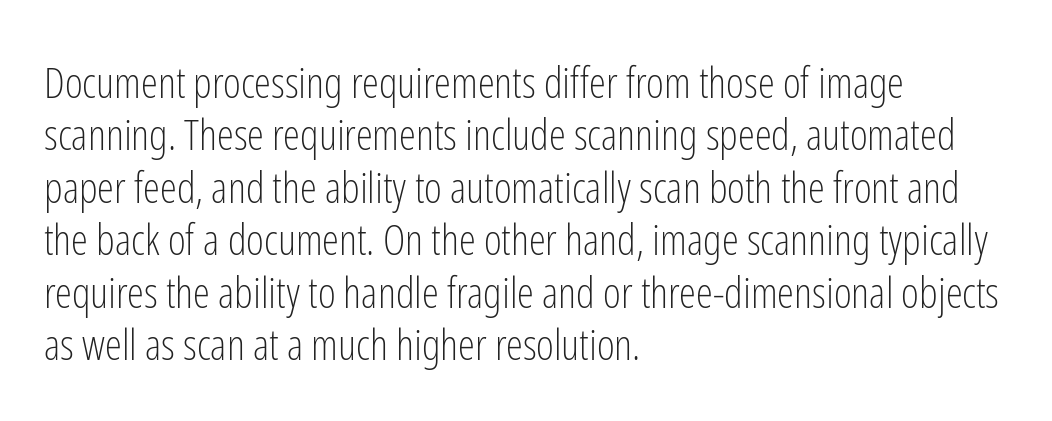
The image shows 43 px light, condensed sans-serif type, upright; set left-aligned, line spacing 1.22x, normal letter spacing, not underlined; low stroke contrast and a medium x-height.
